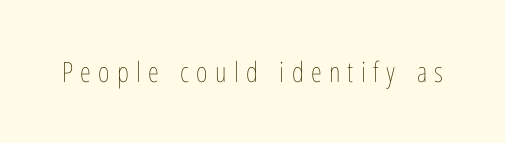
The image shows 28 px thin, condensed type, upright; set unusually wide letter spacing (+0.26 em), not underlined; low stroke contrast and a medium x-height.
